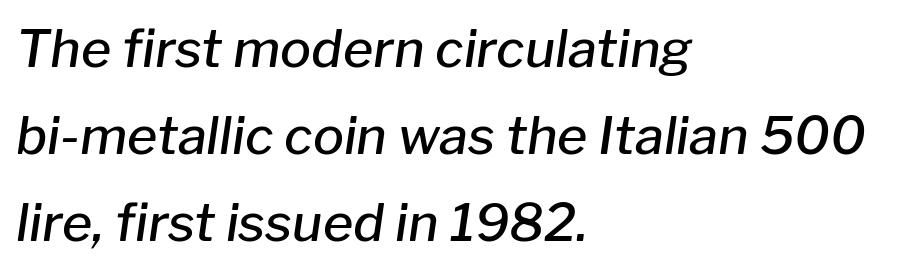
The image shows 52 px semibold type, italic (leaning right); set left-aligned, normal line spacing (1.67x), normal letter spacing, not underlined; low stroke contrast and a medium x-height.
